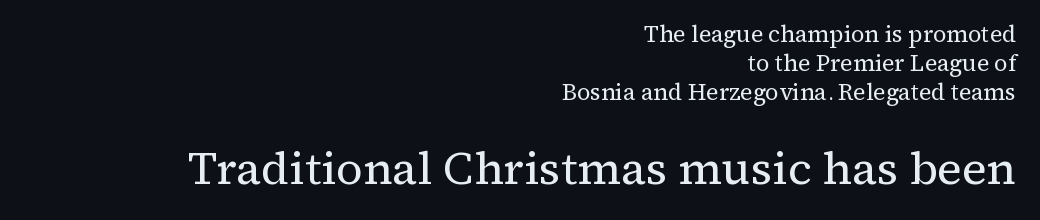
No word sits above an underline. Italic? Not at all — the glyphs are vertical. The line-height multiplier appears to be the usual default. Horizontal alignment here is rightward, an uncommon choice for prose. Think of a printed novel: that variable character pitch is what you see here.
